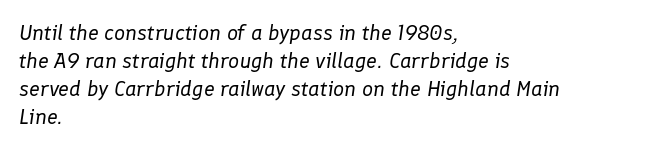
{"italic": "yes", "lean": "right", "slant_degrees": 8, "bold": "no", "underline": "no", "align": "left", "line_spacing": "normal", "line_spacing_ratio": 1.28, "letter_spacing": "normal", "letter_spacing_em": 0.0, "glyph_px": 22}
